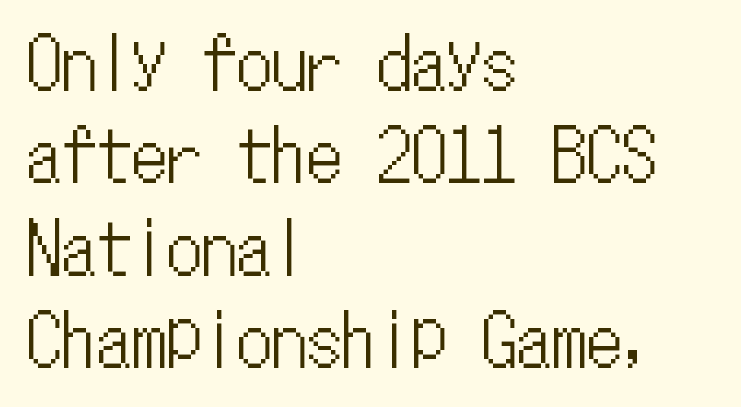
The letters stand upright; this is a roman face. A typesetter would call this monospace, since all characters share one set width. The space between consecutive lines is moderate. Characters follow at the spacing the type designer built in.
